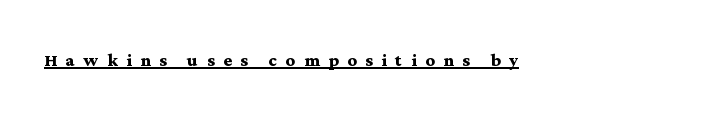
The tracking jumps out immediately: characters are airy and widely separated. Weight check: bold — yes, fully. Posture: upright roman. The passage shown is underscored from start to finish.
